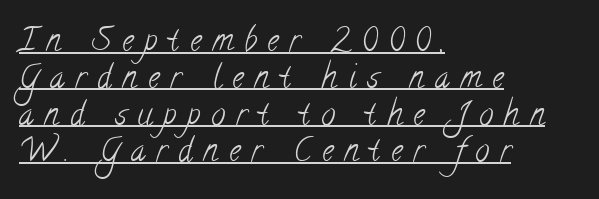
The image shows 32 px light, condensed serif type; set left-aligned, tight line spacing (1.15x), unusually wide letter spacing (+0.34 em), underlined; low stroke contrast and a small x-height.
